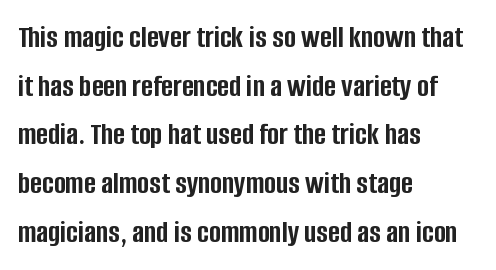
Q: Is the text bold? A: Yes.
Q: Is the text italic (slanted)? A: No, it is upright.
Q: Is the typeface a serif or a sans-serif typeface? A: Sans-serif.
Q: Is the text underlined? A: No.
Q: How is the paragraph aligned? A: Left-aligned.
Q: Is the spacing between letters normal or unusually wide? A: Normal.
Q: Is the spacing between lines tight, normal or loose? A: Normal.
Q: Width (condensed, normal, or wide)? A: Condensed.
Q: Stroke contrast? A: Low.
Q: x-height? A: Large.
Q: Monospaced? A: No.
